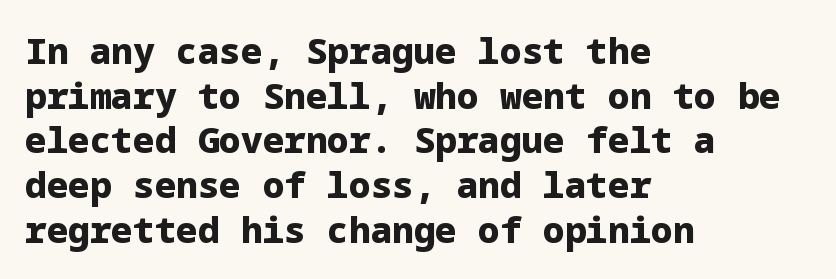
The image shows 36 px heavy sans-serif type, upright; set left-aligned, line spacing 1.24x, normal letter spacing, not underlined; low stroke contrast and a medium x-height.
